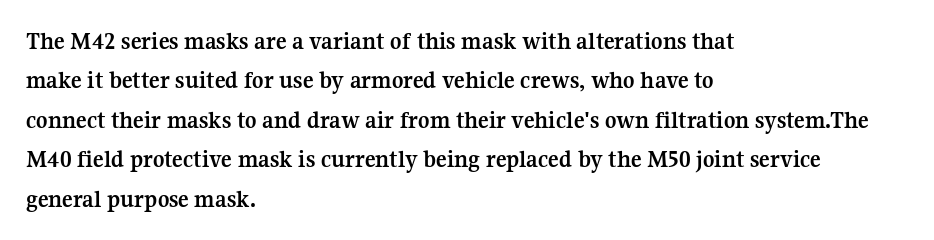
Evenly set lines give the paragraph a standard silhouette. Glance below the letters and you will spot only blank space. Typeset ragged right — the left edge is the straight one. This sample uses plain, unmodified letter spacing. Style check: upright. I'd describe the lettering as bold — thick and assertive.
